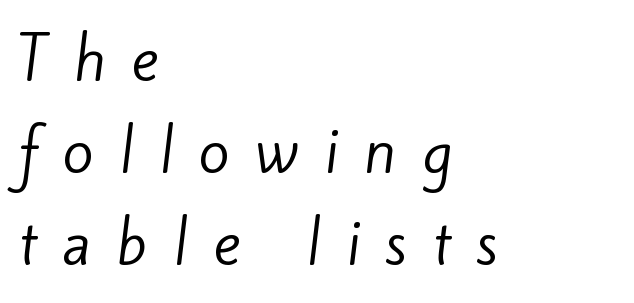
Grotesque or geometric, the face here clearly has no serifs. Notice how descenders clear the ascenders below comfortably — that's standard leading. Bold? No — there's no thickening of the strokes. This sample has the flowing, uneven cadence of proportional lettering.
